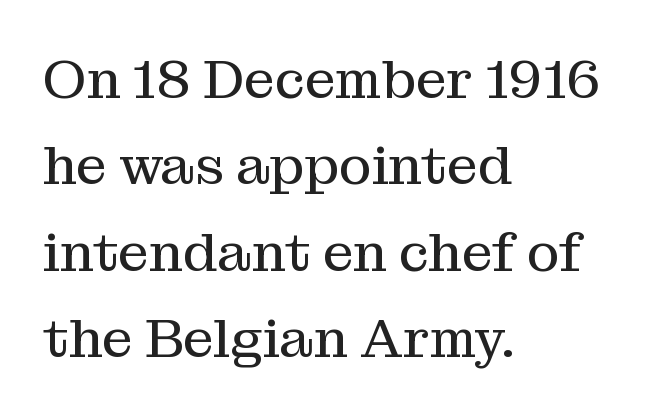
{"serif": "yes", "italic": "no", "bold": "no", "weight": "regular", "width": "normal", "stroke_contrast": "medium", "x_height": "medium", "monospaced": "no", "underline": "no", "align": "left", "line_spacing": "normal", "line_spacing_ratio": 1.57, "letter_spacing": "normal", "letter_spacing_em": 0.0, "glyph_px": 55}
